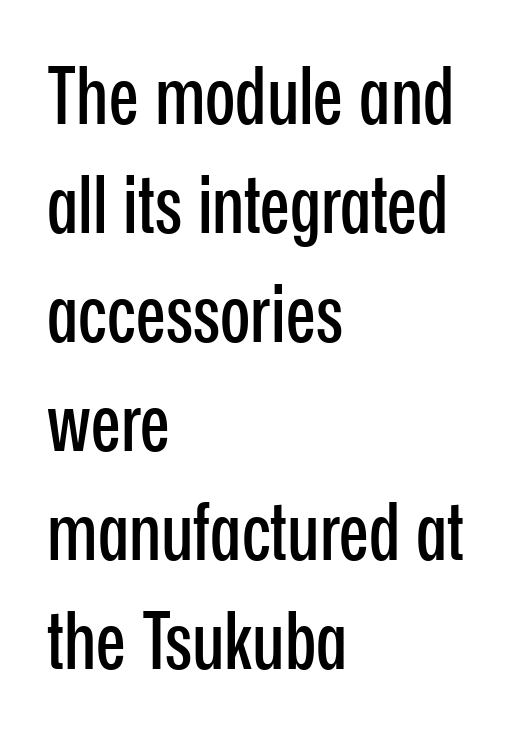
The image shows 79 px condensed sans-serif type, upright; set left-aligned, normal line spacing (1.38x), normal letter spacing, not underlined; low stroke contrast and a medium x-height.
